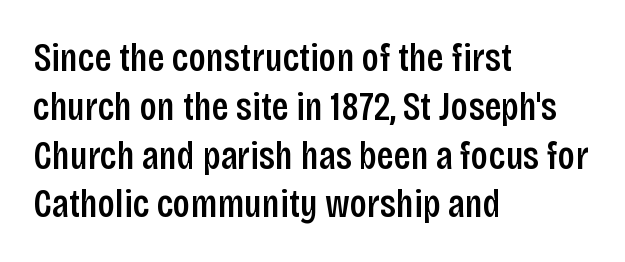
The image shows 40 px semibold, condensed sans-serif type, upright; set left-aligned, line spacing 1.22x, normal letter spacing, not underlined; low stroke contrast and a large x-height.
